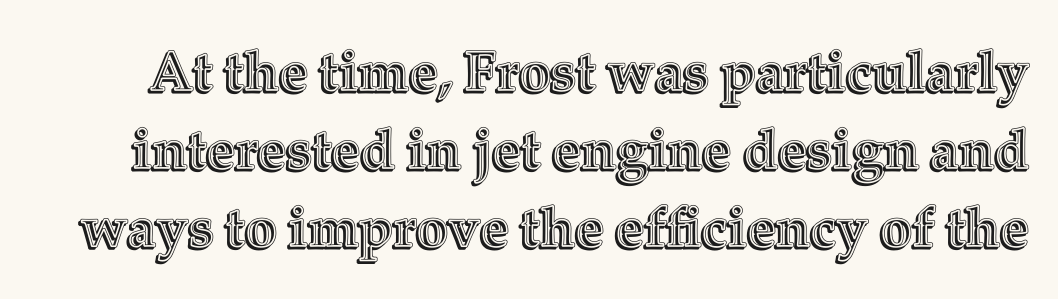
{"italic": "no", "width": "normal", "x_height": "medium", "monospaced": "no", "underline": "no", "line_spacing": "normal", "line_spacing_ratio": 1.39, "letter_spacing": "normal", "letter_spacing_em": 0.0, "glyph_px": 56}
